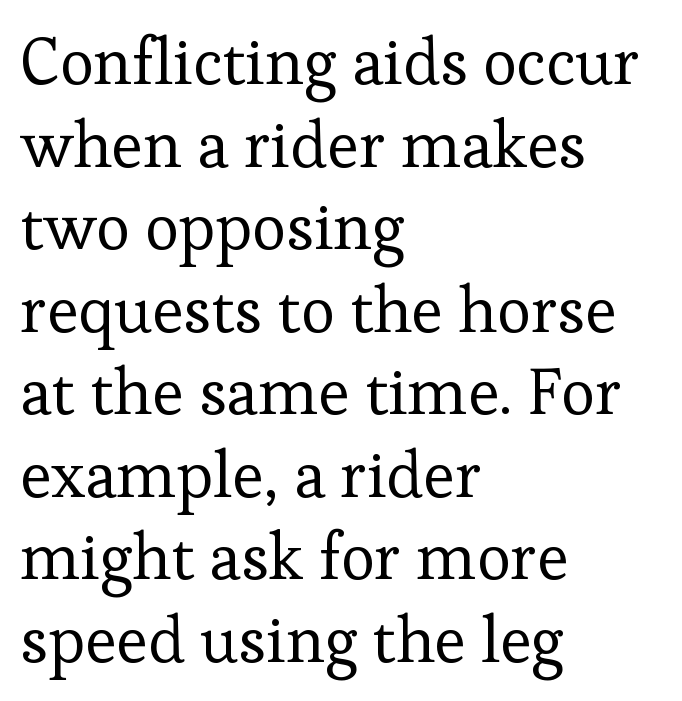
The image shows 65 px regular-weight serif type, upright; set left-aligned, normal line spacing (1.27x), normal letter spacing, not underlined; low stroke contrast and a medium x-height.
